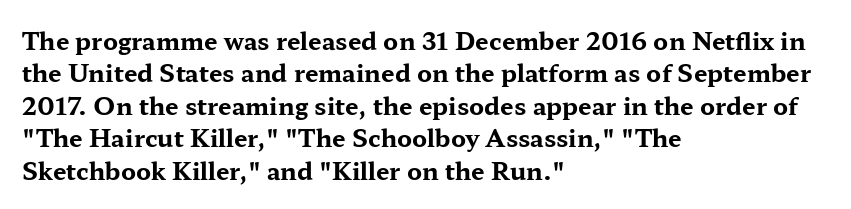
Whoever set this chose a conventional vertical rhythm. Emphasis by weight is at full strength: bold. The setting favours the left margin, as ordinary paragraphs usually do. Glance below the letters and you will spot only blank space. Rendered with straight, roman letterforms.
